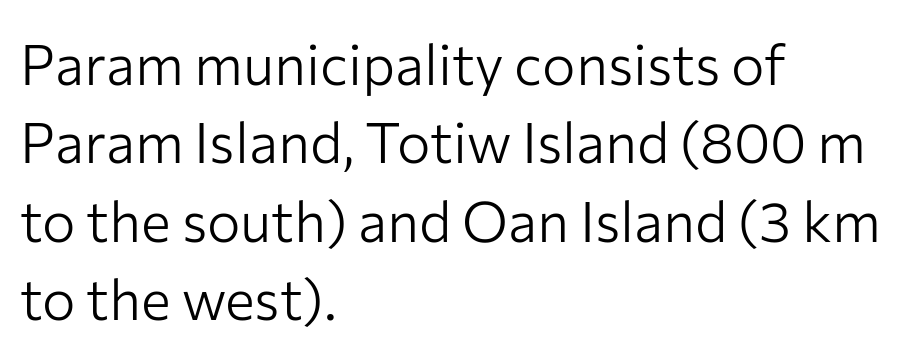
Q: Is the text bold? A: No.
Q: Is the text italic (slanted)? A: No, it is upright.
Q: Is the typeface a serif or a sans-serif typeface? A: Sans-serif.
Q: Is the text underlined? A: No.
Q: How is the paragraph aligned? A: Left-aligned.
Q: Is the spacing between letters normal or unusually wide? A: Normal.
Q: Is the spacing between lines tight, normal or loose? A: Normal.
Q: Width (condensed, normal, or wide)? A: Normal.
Q: Stroke contrast? A: Low.
Q: x-height? A: Medium.
Q: Monospaced? A: No.
